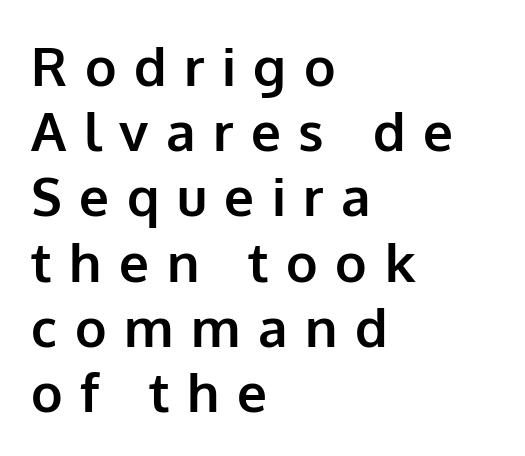
Q: Is the text bold? A: Yes.
Q: Is the text italic (slanted)? A: No, it is upright.
Q: Is the typeface a serif or a sans-serif typeface? A: Sans-serif.
Q: Is the text underlined? A: No.
Q: How is the paragraph aligned? A: Left-aligned.
Q: Is the spacing between letters normal or unusually wide? A: Unusually wide.
Q: Width (condensed, normal, or wide)? A: Normal.
Q: Stroke contrast? A: Low.
Q: x-height? A: Medium.
Q: Monospaced? A: No.
